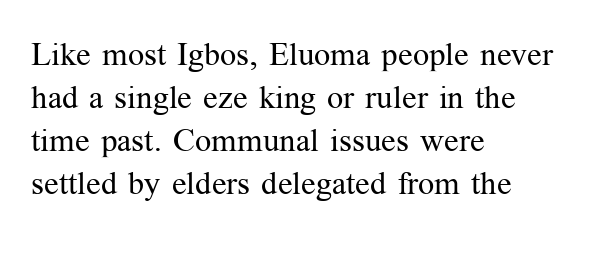
The image shows 32 px regular-weight serif type, upright; set left-aligned, normal line spacing (1.34x), normal letter spacing, not underlined; medium stroke contrast and a medium x-height.
